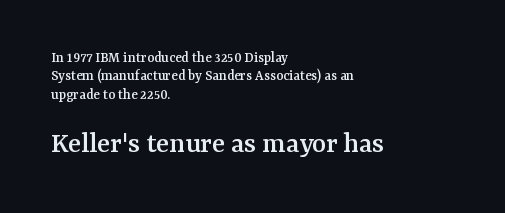
Q: Is the text italic (slanted)? A: No, it is upright.
Q: Is the typeface a serif or a sans-serif typeface? A: Serif.
Q: Is the text underlined? A: No.
Q: How is the paragraph aligned? A: Left-aligned.
Q: Is the spacing between letters normal or unusually wide? A: Normal.
Q: Which block of text is set in a larger size, the first (top) or the second (bottom)? A: The second (bottom) one.
Q: Width (condensed, normal, or wide)? A: Normal.
Q: Stroke contrast? A: Medium.
Q: x-height? A: Medium.
Q: Monospaced? A: No.
